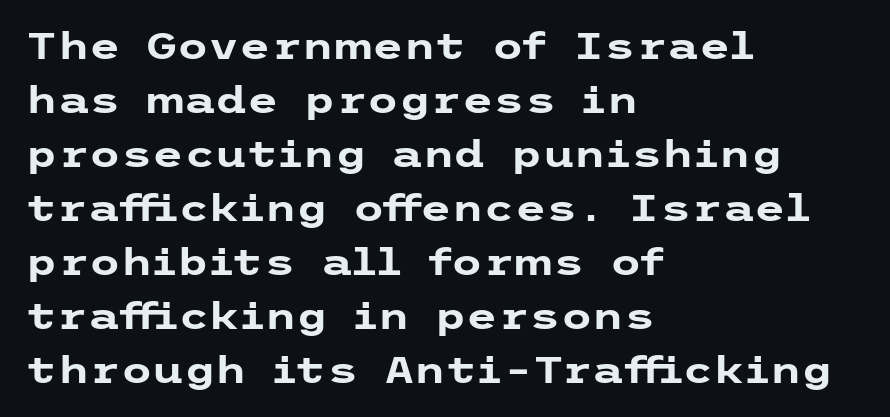
Inter-character spacing is left at the font's built-in metrics. Emphasis by weight is at full strength: bold. Notice how the passage keeps a crisp vertical edge on the left only. The string is rendered with underlining switched off. Serifs: no, the terminals of the letterforms are clean. Italic: no, the glyphs are upright roman.
